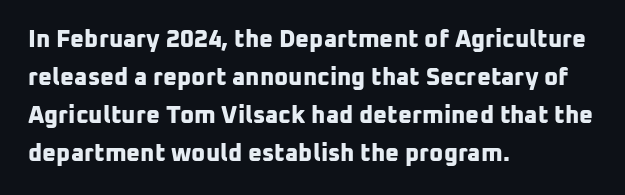
The image shows 24 px bold type; set left-aligned, normal line spacing (1.58x), normal letter spacing, not underlined.
